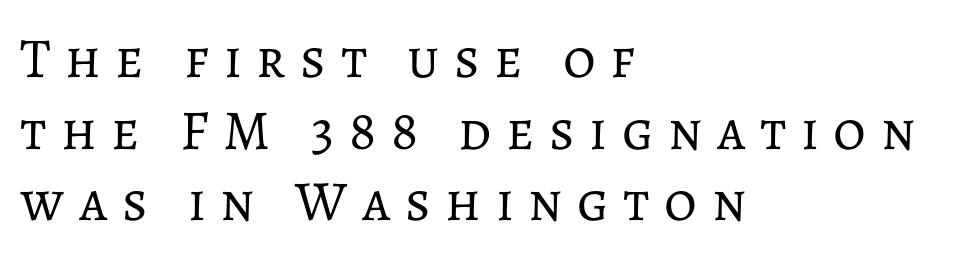
Q: Is the text bold? A: No.
Q: Is the text italic (slanted)? A: No, it is upright.
Q: Is the text underlined? A: No.
Q: How is the paragraph aligned? A: Left-aligned.
Q: Is the spacing between letters normal or unusually wide? A: Unusually wide.
Q: Is the spacing between lines tight, normal or loose? A: Normal.
Q: Width (condensed, normal, or wide)? A: Normal.
Q: Stroke contrast? A: Low.
Q: x-height? A: Medium.
Q: Monospaced? A: No.
